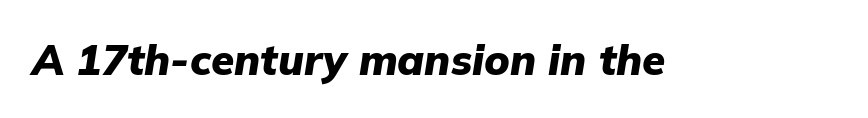
Q: Is the text bold? A: Yes.
Q: Is the text italic (slanted)? A: Yes, it leans right by about 9 degrees.
Q: Is the text underlined? A: No.
Q: Is the spacing between letters normal or unusually wide? A: Normal.
Q: Width (condensed, normal, or wide)? A: Normal.
Q: Stroke contrast? A: Low.
Q: x-height? A: Medium.
Q: Monospaced? A: No.
